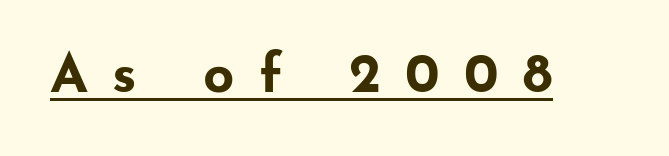
Q: Is the text bold? A: Yes.
Q: Is the text italic (slanted)? A: No, it is upright.
Q: Is the typeface a serif or a sans-serif typeface? A: Sans-serif.
Q: Is the text underlined? A: Yes.
Q: Is the spacing between letters normal or unusually wide? A: Unusually wide.
Q: Width (condensed, normal, or wide)? A: Wide.
Q: Stroke contrast? A: Low.
Q: x-height? A: Small.
Q: Monospaced? A: No.
